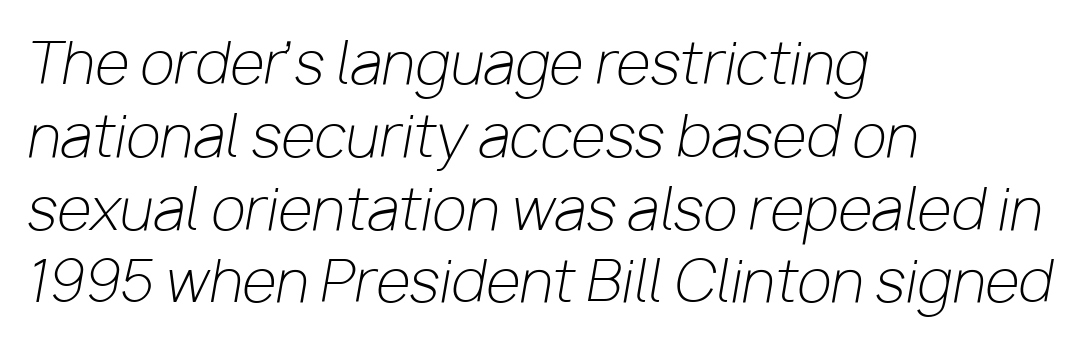
Each letter keeps its own natural width here, so spacing adapts to shape. Leading: standard. Does the copy run flush right? No — it runs flush left. Designer's note — italics engaged. No heavy texture on the line: the type isn't bold.
